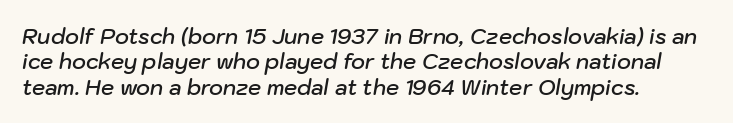
Q: Is the text bold? A: Semi-bold.
Q: Is the text italic (slanted)? A: Yes, it leans right by about 10 degrees.
Q: Is the text underlined? A: No.
Q: How is the paragraph aligned? A: Left-aligned.
Q: Is the spacing between letters normal or unusually wide? A: Normal.
